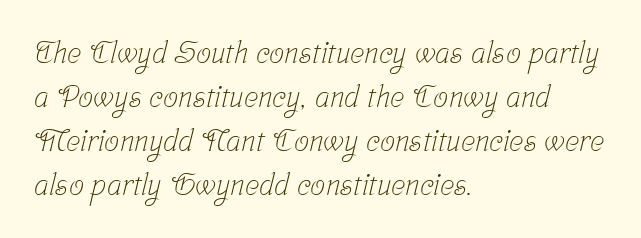
Q: Is the text bold? A: No.
Q: Is the typeface a serif or a sans-serif typeface? A: Serif.
Q: Is the text underlined? A: No.
Q: How is the paragraph aligned? A: Left-aligned.
Q: Is the spacing between letters normal or unusually wide? A: Normal.
Q: Is the spacing between lines tight, normal or loose? A: Normal.
Q: Width (condensed, normal, or wide)? A: Condensed.
Q: Stroke contrast? A: Low.
Q: x-height? A: Medium.
Q: Monospaced? A: No.
